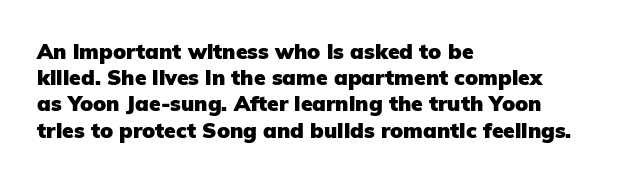
Does the weight exceed regular? Yes, all the way to bold. A typesetter would mark this as roman, not italic. The glyphs are unaccompanied by any horizontal stroke below them. Interline gaps are of average width in this sample. The horizontal fit of the characters is conventional and even.
